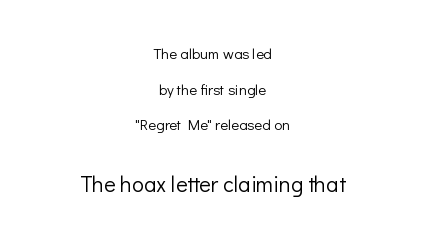
Q: Is the text bold? A: No.
Q: Is the text italic (slanted)? A: No, it is upright.
Q: Is the text underlined? A: No.
Q: How is the paragraph aligned? A: Centered.
Q: Is the spacing between letters normal or unusually wide? A: Normal.
Q: Is the spacing between lines tight, normal or loose? A: Loose.
Q: Which block of text is set in a larger size, the first (top) or the second (bottom)? A: The second (bottom) one.
